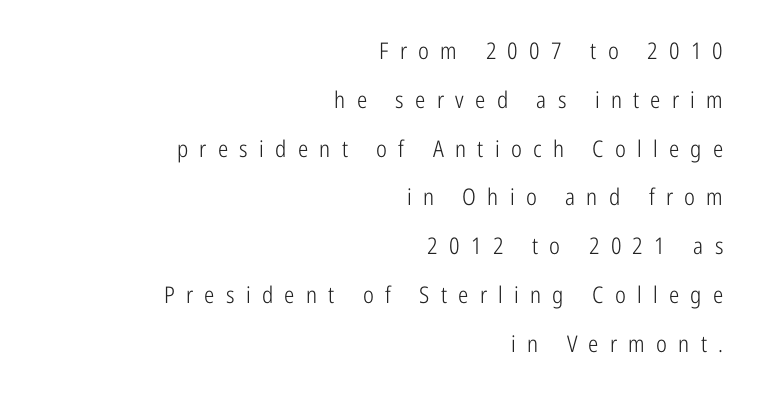
Q: Is the text bold? A: No.
Q: Is the text italic (slanted)? A: No, it is upright.
Q: Is the text underlined? A: No.
Q: How is the paragraph aligned? A: Right-aligned.
Q: Is the spacing between letters normal or unusually wide? A: Unusually wide.
Q: Is the spacing between lines tight, normal or loose? A: Loose.
